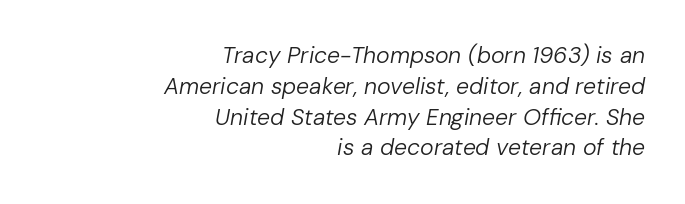
{"italic": "yes", "lean": "right", "slant_degrees": 10, "bold": "no", "underline": "no", "align": "right", "line_spacing": "normal", "line_spacing_ratio": 1.34, "letter_spacing": "normal", "letter_spacing_em": 0.0, "glyph_px": 23}
